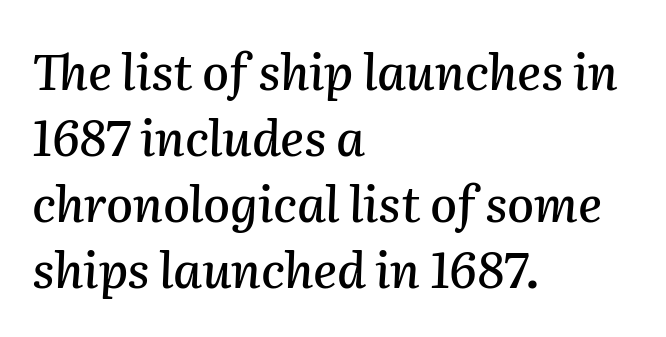
Q: Is the text italic (slanted)? A: Yes, it leans right by about 2 degrees.
Q: Is the text underlined? A: No.
Q: How is the paragraph aligned? A: Left-aligned.
Q: Is the spacing between letters normal or unusually wide? A: Normal.
Q: Is the spacing between lines tight, normal or loose? A: Normal.
Q: Width (condensed, normal, or wide)? A: Normal.
Q: Stroke contrast? A: Medium.
Q: x-height? A: Medium.
Q: Monospaced? A: No.
